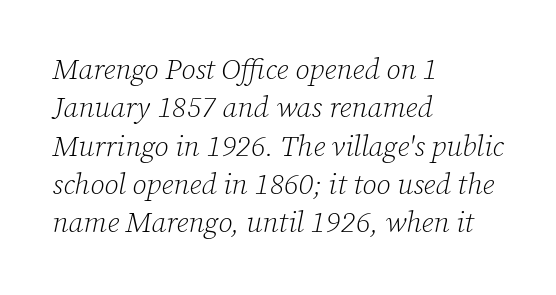
Unmarked baselines from the first word to the last. Every row of glyphs begins at an identical x-position on the left. You could call the tracking neutral — neither tight nor loose. Each letter's strokes conclude with small projecting serifs. Varying glyph widths throughout — classic text-font behaviour.
